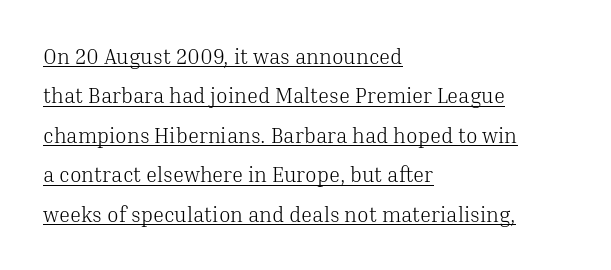
Q: Is the text bold? A: No.
Q: Is the text italic (slanted)? A: No, it is upright.
Q: Is the text underlined? A: Yes.
Q: How is the paragraph aligned? A: Left-aligned.
Q: Is the spacing between letters normal or unusually wide? A: Normal.
